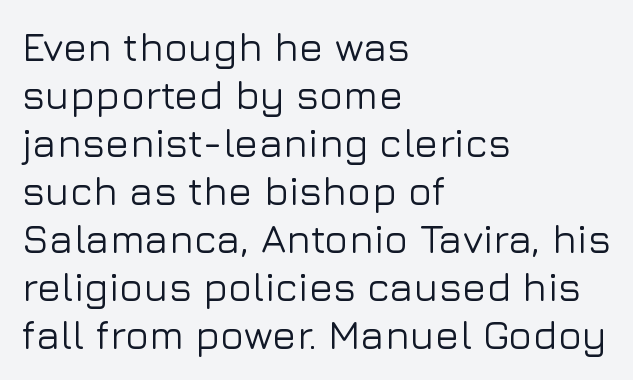
Short note: letters normally spaced. The ragged edge is on the right, which tells us the setting is flush left. Note: no serifs on the glyphs. Bare-footed words on every line.
